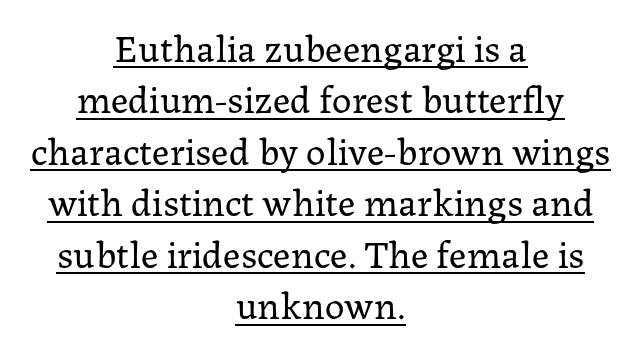
Q: Is the text bold? A: No.
Q: Is the text italic (slanted)? A: No, it is upright.
Q: Is the typeface a serif or a sans-serif typeface? A: Serif.
Q: Is the text underlined? A: Yes.
Q: How is the paragraph aligned? A: Centered.
Q: Is the spacing between letters normal or unusually wide? A: Normal.
Q: Is the spacing between lines tight, normal or loose? A: Normal.
Q: Width (condensed, normal, or wide)? A: Normal.
Q: Stroke contrast? A: Low.
Q: x-height? A: Medium.
Q: Monospaced? A: No.
